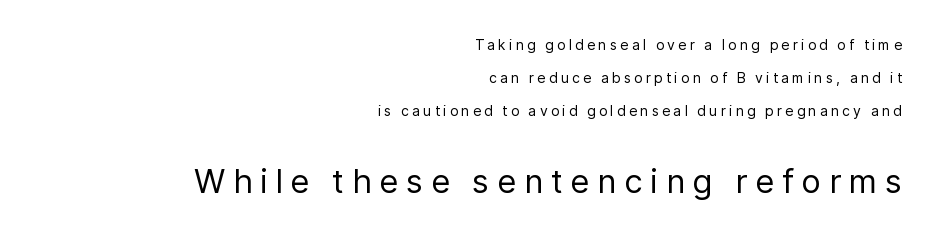
Q: Is the text bold? A: No.
Q: Is the text italic (slanted)? A: No, it is upright.
Q: Is the typeface a serif or a sans-serif typeface? A: Sans-serif.
Q: Is the text underlined? A: No.
Q: How is the paragraph aligned? A: Right-aligned.
Q: Is the spacing between letters normal or unusually wide? A: Unusually wide.
Q: Is the spacing between lines tight, normal or loose? A: Loose.
Q: Which block of text is set in a larger size, the first (top) or the second (bottom)? A: The second (bottom) one.
Q: Width (condensed, normal, or wide)? A: Normal.
Q: Stroke contrast? A: Low.
Q: x-height? A: Medium.
Q: Monospaced? A: No.
